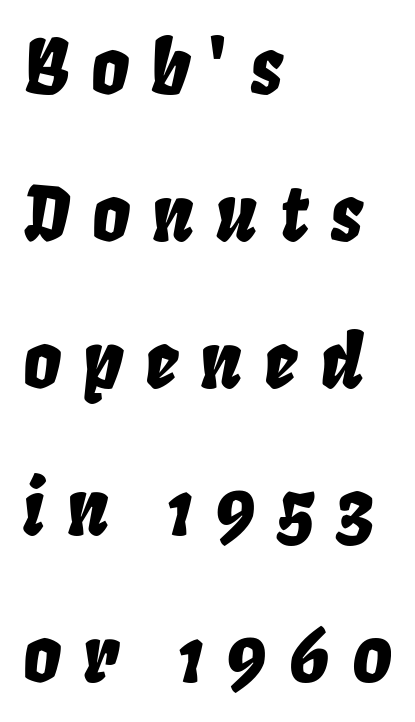
The image shows 75 px condensed type, italic (leaning right); set left-aligned, loose line spacing (1.96x), unusually wide letter spacing (+0.29 em), not underlined; low stroke contrast and a large x-height.
